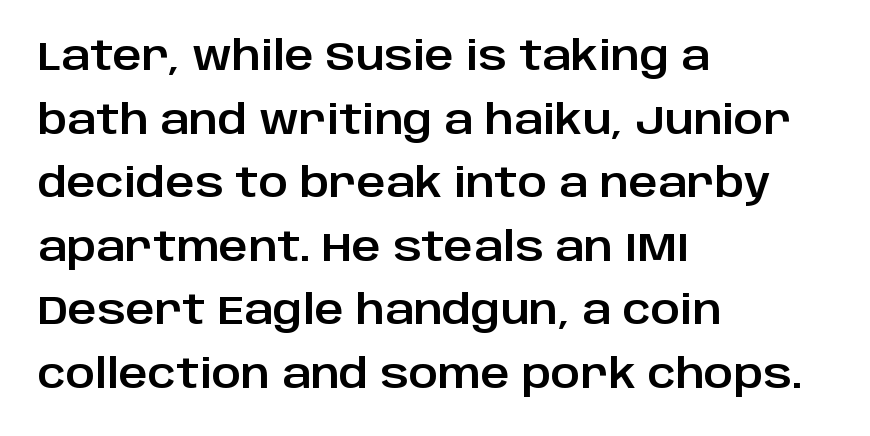
A roman cut, with each character standing at attention. Proportional: the letters do not fall into vertical columns. Descenders hang freely into open space. The passage shown stacks its lines at a standard gap. The type is set solid horizontally, with unmodified tracking.
